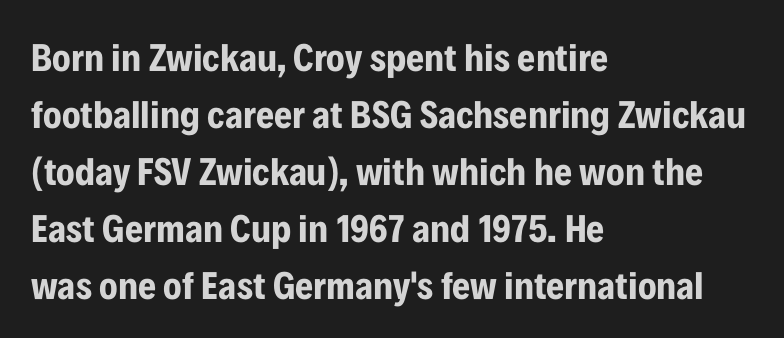
{"serif": "no", "italic": "no", "bold": "yes", "weight": "bold", "width": "condensed", "stroke_contrast": "low", "x_height": "medium", "monospaced": "no", "underline": "no", "align": "left", "line_spacing": "normal", "line_spacing_ratio": 1.46, "letter_spacing": "normal", "letter_spacing_em": 0.0, "glyph_px": 39}
